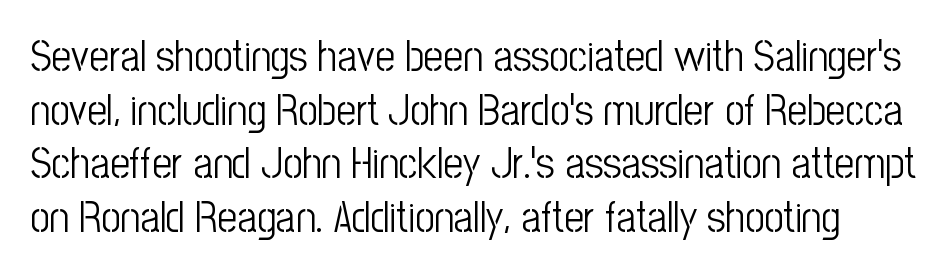
The image shows 43 px light, condensed sans-serif type, upright; set normal line spacing (1.25x), normal letter spacing, not underlined; low stroke contrast and a medium x-height.
